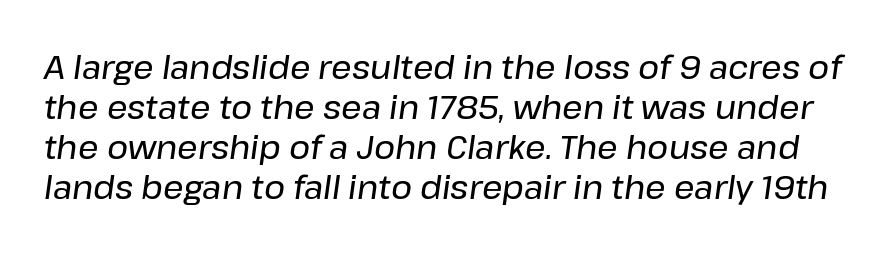
Q: Is the text italic (slanted)? A: Yes, it leans right by about 8 degrees.
Q: Is the text underlined? A: No.
Q: Is the spacing between letters normal or unusually wide? A: Normal.
Q: Is the spacing between lines tight, normal or loose? A: Normal.
Q: Width (condensed, normal, or wide)? A: Normal.
Q: Stroke contrast? A: Low.
Q: x-height? A: Medium.
Q: Monospaced? A: No.
